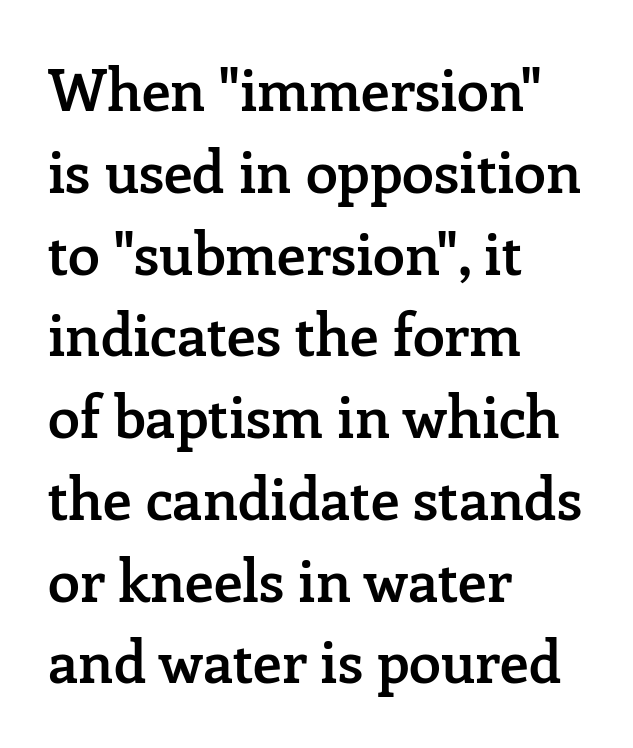
It's the straight-up-and-down kind of type. Horizontal alignment here is leftward, the default for most running prose. This block has exactly the height ordinary leading produces. The face used here is proportionally spaced, like ordinary book or web type. The face used here is seriffed, in the tradition of book romans. The tracking reads as untouched default to a designer's eye.
